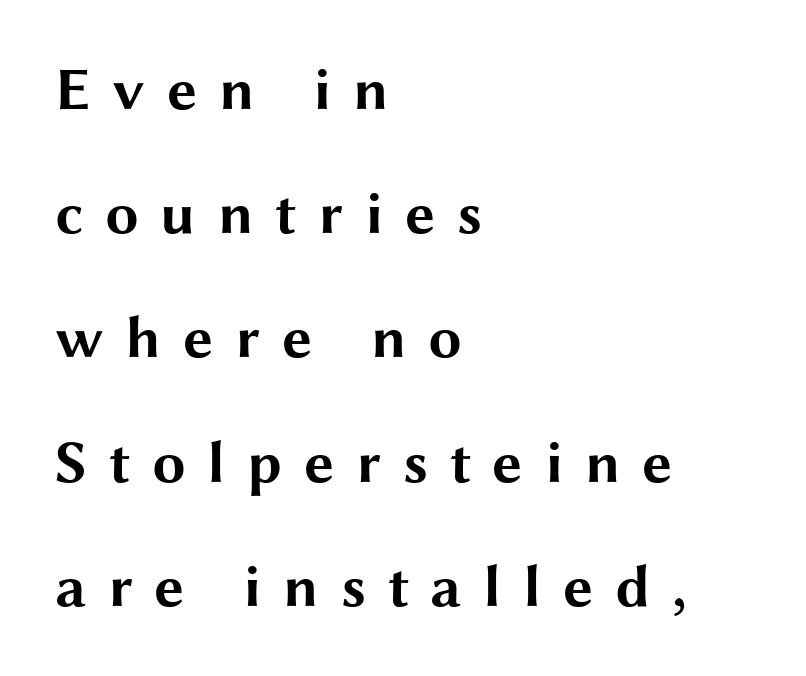
The image shows 60 px bold, wide sans-serif type, upright; set left-aligned, loose line spacing (2.07x), unusually wide letter spacing (+0.36 em), not underlined; medium stroke contrast and a medium x-height.
